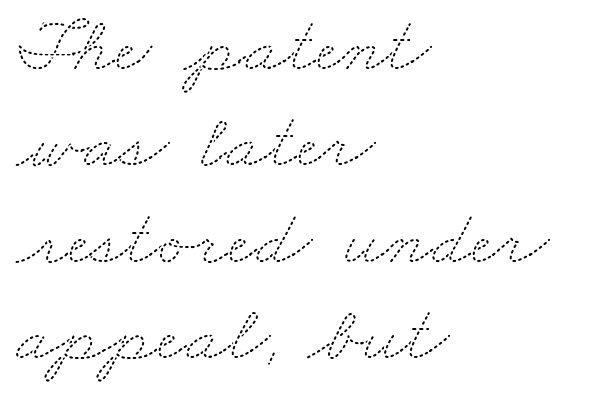
The image shows 79 px thin, wide type; set left-aligned, line spacing 1.22x, normal letter spacing, not underlined; medium stroke contrast and a small x-height.
